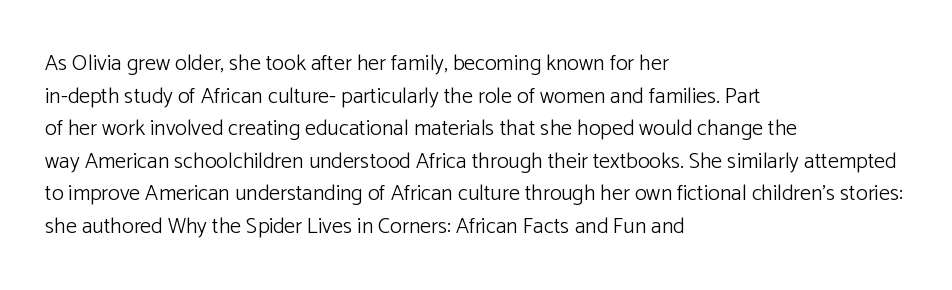
{"italic": "no", "bold": "no", "underline": "no", "align": "left", "line_spacing": "normal", "line_spacing_ratio": 1.48, "letter_spacing": "normal", "letter_spacing_em": 0.0, "glyph_px": 22}
